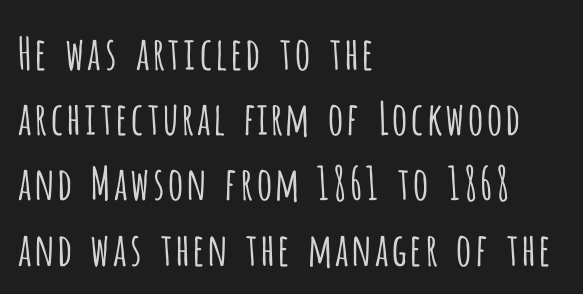
Notice how the passage keeps a crisp vertical edge on the left only. Caption: face not bold, strokes unweighted. Does the leading feel generous? No, just average. Nothing sits at the stroke ends, so this counts as sans-serif. This sample uses plain, unmodified letter spacing. Spacing verdict: proportional, widths tailored to each character.
